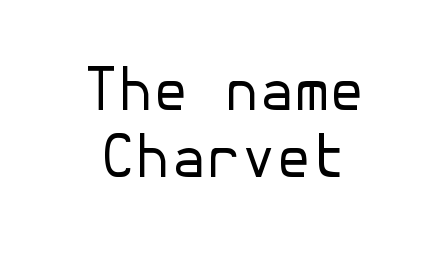
Q: Is the text bold? A: No.
Q: Is the text italic (slanted)? A: No, it is upright.
Q: Is the typeface a serif or a sans-serif typeface? A: Sans-serif.
Q: Is the text underlined? A: No.
Q: How is the paragraph aligned? A: Centered.
Q: Is the spacing between letters normal or unusually wide? A: Normal.
Q: Width (condensed, normal, or wide)? A: Normal.
Q: Stroke contrast? A: Low.
Q: x-height? A: Medium.
